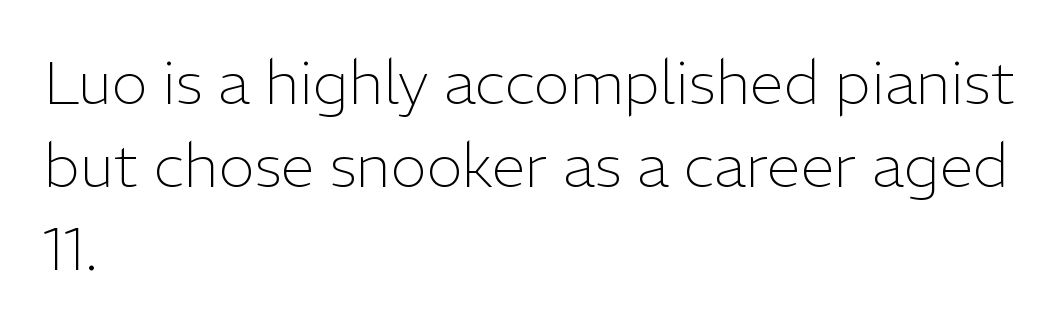
A typesetter would mark this as roman, not italic. Notice how descenders clear the ascenders below comfortably — that's standard leading. The rendering shows plain stroke endings on the letterforms — a sans-serif design. Glyph-to-glyph distance matches everyday printed text.
